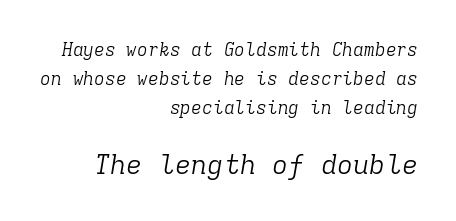
Q: Is the text bold? A: No.
Q: Is the text italic (slanted)? A: Yes, it leans right by about 9 degrees.
Q: Is the text underlined? A: No.
Q: How is the paragraph aligned? A: Right-aligned.
Q: Is the spacing between letters normal or unusually wide? A: Normal.
Q: Is the spacing between lines tight, normal or loose? A: Normal.
Q: Which block of text is set in a larger size, the first (top) or the second (bottom)? A: The second (bottom) one.
